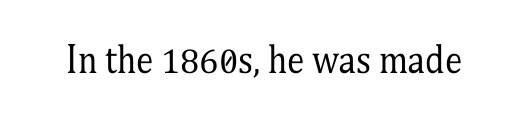
The image shows 35 px regular-weight, condensed serif type, upright; set normal letter spacing, not underlined; medium stroke contrast and a medium x-height.
